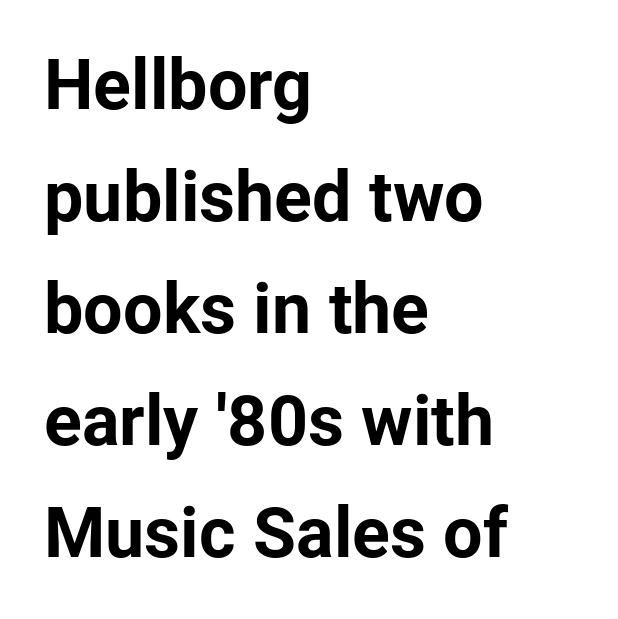
Varying glyph widths throughout — classic text-font behaviour. This block has exactly the height ordinary leading produces. It's the straight-up-and-down kind of type. Regarding serifs, this sample does without them.
